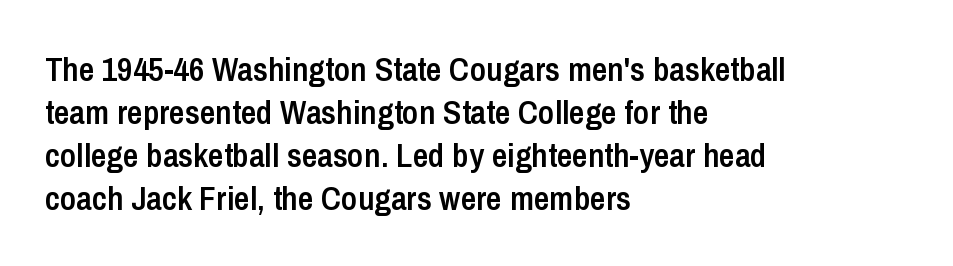
{"serif": "no", "italic": "no", "bold": "semi", "weight": "semibold", "width": "condensed", "stroke_contrast": "low", "x_height": "medium", "monospaced": "no", "underline": "no", "align": "left", "line_spacing": "normal", "line_spacing_ratio": 1.26, "letter_spacing": "normal", "letter_spacing_em": 0.0, "glyph_px": 34}
